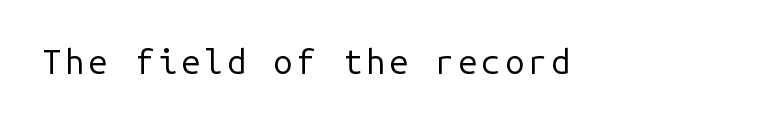
Q: Is the text bold? A: No.
Q: Is the text italic (slanted)? A: No, it is upright.
Q: Is the typeface a serif or a sans-serif typeface? A: Sans-serif.
Q: Is the text underlined? A: No.
Q: Width (condensed, normal, or wide)? A: Normal.
Q: Stroke contrast? A: Low.
Q: x-height? A: Medium.
Q: Monospaced? A: Yes.
